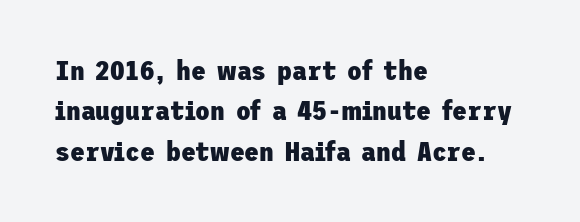
{"italic": "no", "bold": "yes", "underline": "no", "align": "left", "line_spacing": "normal", "line_spacing_ratio": 1.5, "letter_spacing": "normal", "letter_spacing_em": 0.0, "glyph_px": 27}
